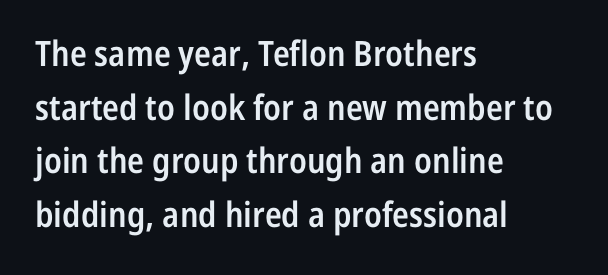
Q: Is the text bold? A: Semi-bold.
Q: Is the text italic (slanted)? A: No, it is upright.
Q: Is the typeface a serif or a sans-serif typeface? A: Sans-serif.
Q: Is the text underlined? A: No.
Q: How is the paragraph aligned? A: Left-aligned.
Q: Is the spacing between letters normal or unusually wide? A: Normal.
Q: Is the spacing between lines tight, normal or loose? A: Normal.
Q: Width (condensed, normal, or wide)? A: Condensed.
Q: Stroke contrast? A: Low.
Q: x-height? A: Medium.
Q: Monospaced? A: No.
